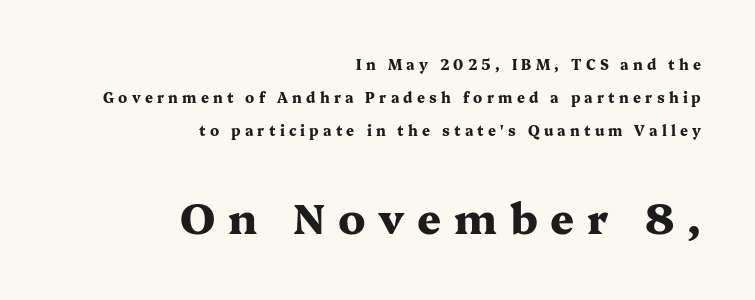
Spacing between characters has been opened up far beyond the box default. The rag falls on the left side of this text block. Posture: vertical. The rendering uses a large line-height, opening up the rows. To sum up the face: it has serifs. Has an underline been added? It has not.
